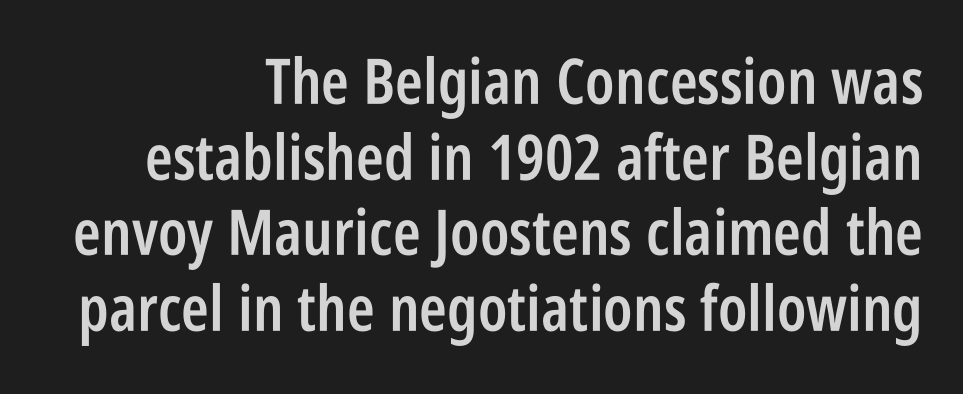
{"serif": "no", "italic": "no", "bold": "semi", "weight": "semibold", "width": "condensed", "stroke_contrast": "low", "x_height": "large", "monospaced": "no", "underline": "no", "align": "right", "line_spacing_ratio": 1.2, "letter_spacing": "normal", "letter_spacing_em": 0.0, "glyph_px": 63}
